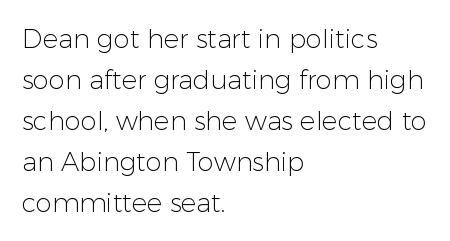
The image shows 26 px text type, upright; set left-aligned, normal line spacing (1.58x), normal letter spacing, not underlined.
